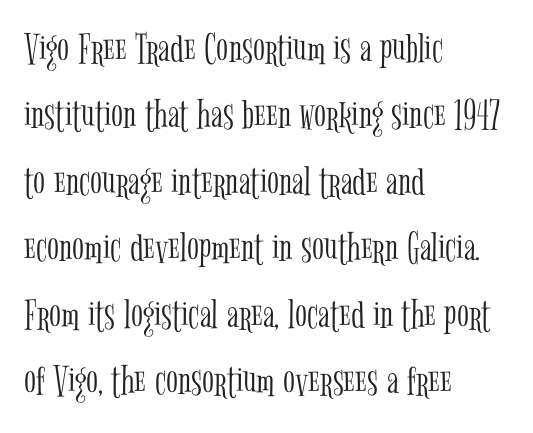
Q: Is the text bold? A: No.
Q: Is the text italic (slanted)? A: No, it is upright.
Q: Is the typeface a serif or a sans-serif typeface? A: Serif.
Q: Is the text underlined? A: No.
Q: How is the paragraph aligned? A: Left-aligned.
Q: Is the spacing between letters normal or unusually wide? A: Normal.
Q: Is the spacing between lines tight, normal or loose? A: Normal.
Q: Width (condensed, normal, or wide)? A: Condensed.
Q: Stroke contrast? A: Low.
Q: x-height? A: Medium.
Q: Monospaced? A: No.
